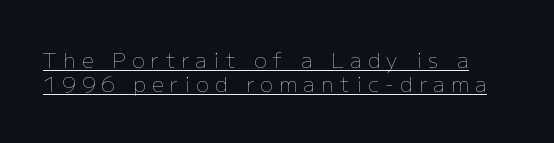
Q: Is the text bold? A: No.
Q: Is the text italic (slanted)? A: No, it is upright.
Q: Is the text underlined? A: Yes.
Q: Is the spacing between letters normal or unusually wide? A: Unusually wide.
Q: Is the spacing between lines tight, normal or loose? A: Tight.
